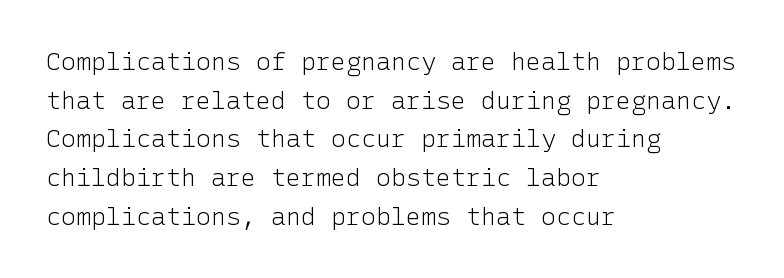
The image shows 25 px text type, upright; set left-aligned, normal line spacing (1.55x), normal letter spacing, not underlined.
